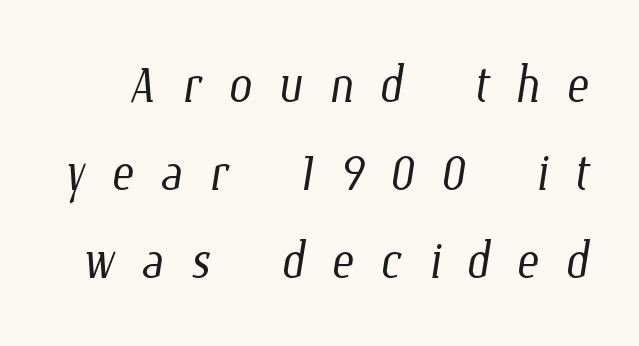
The image shows 67 px light, condensed type; set normal line spacing (1.31x), unusually wide letter spacing (+0.39 em), not underlined; low stroke contrast and a medium x-height.
